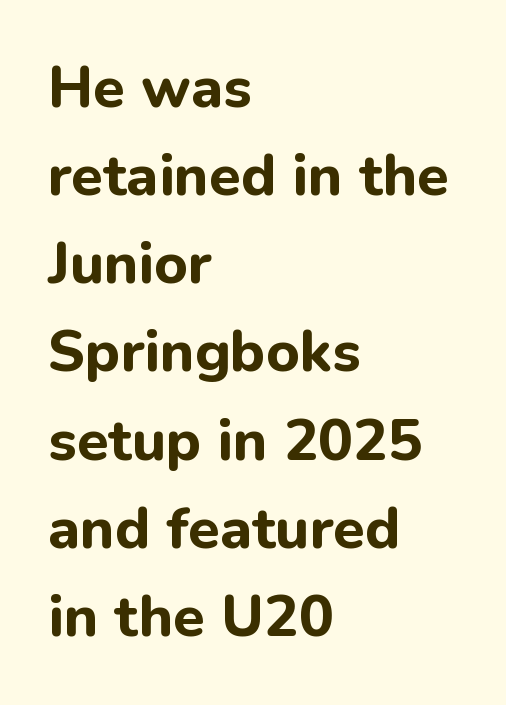
{"serif": "no", "italic": "no", "bold": "yes", "weight": "bold", "width": "normal", "stroke_contrast": "low", "x_height": "medium", "monospaced": "no", "underline": "no", "align": "left", "line_spacing": "normal", "line_spacing_ratio": 1.52, "letter_spacing": "normal", "letter_spacing_em": 0.0, "glyph_px": 58}
